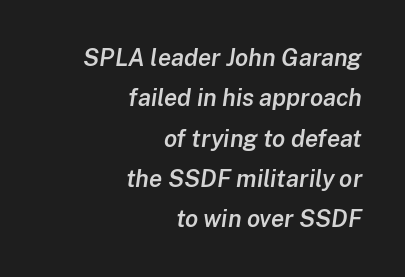
The image shows 24 px text type, italic (leaning right); set right-aligned, normal line spacing (1.68x), normal letter spacing, not underlined.
